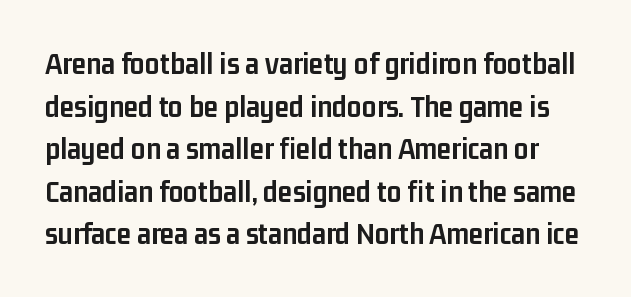
Q: Is the text bold? A: Yes.
Q: Is the text italic (slanted)? A: No, it is upright.
Q: Is the typeface a serif or a sans-serif typeface? A: Sans-serif.
Q: Is the text underlined? A: No.
Q: Is the spacing between letters normal or unusually wide? A: Normal.
Q: Is the spacing between lines tight, normal or loose? A: Normal.
Q: Width (condensed, normal, or wide)? A: Condensed.
Q: Stroke contrast? A: Low.
Q: x-height? A: Medium.
Q: Monospaced? A: No.
